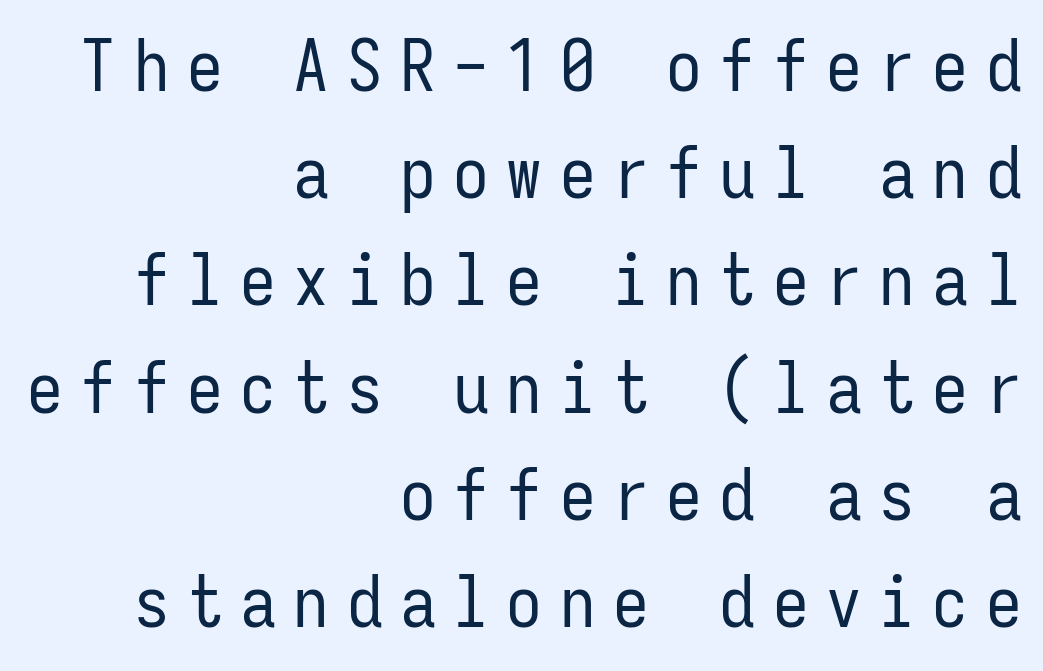
If you drew a ruler down the right edge, every line would touch it. No feet cap the strokes, marking this as sans-serif type. Between one letter and the next there's a generous, obvious gap. Do the characters align in a grid? Yes, the font is monospaced.
